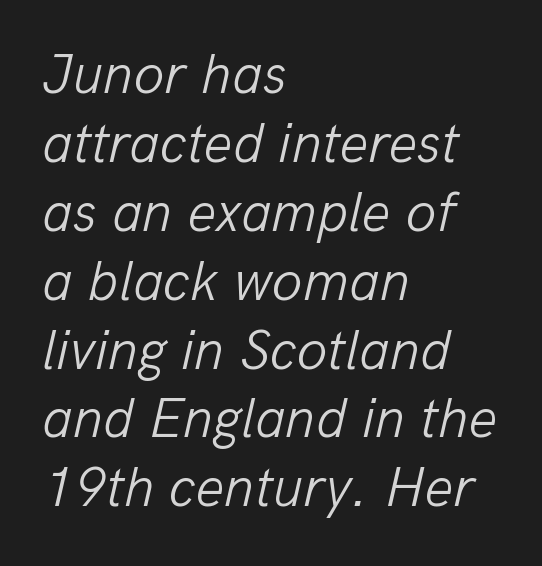
Q: Is the text bold? A: No.
Q: Is the text italic (slanted)? A: Yes, it leans right by about 13 degrees.
Q: Is the text underlined? A: No.
Q: How is the paragraph aligned? A: Left-aligned.
Q: Is the spacing between letters normal or unusually wide? A: Normal.
Q: Width (condensed, normal, or wide)? A: Normal.
Q: Stroke contrast? A: Low.
Q: x-height? A: Medium.
Q: Monospaced? A: No.
